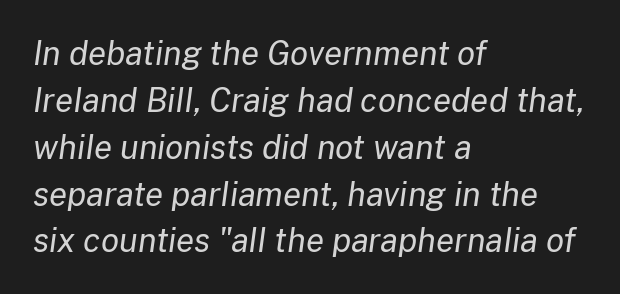
{"italic": "yes", "lean": "right", "slant_degrees": 8, "bold": "no", "weight": "regular", "width": "normal", "stroke_contrast": "low", "x_height": "medium", "monospaced": "no", "underline": "no", "align": "left", "line_spacing": "normal", "line_spacing_ratio": 1.42, "letter_spacing": "normal", "letter_spacing_em": 0.0, "glyph_px": 33}
